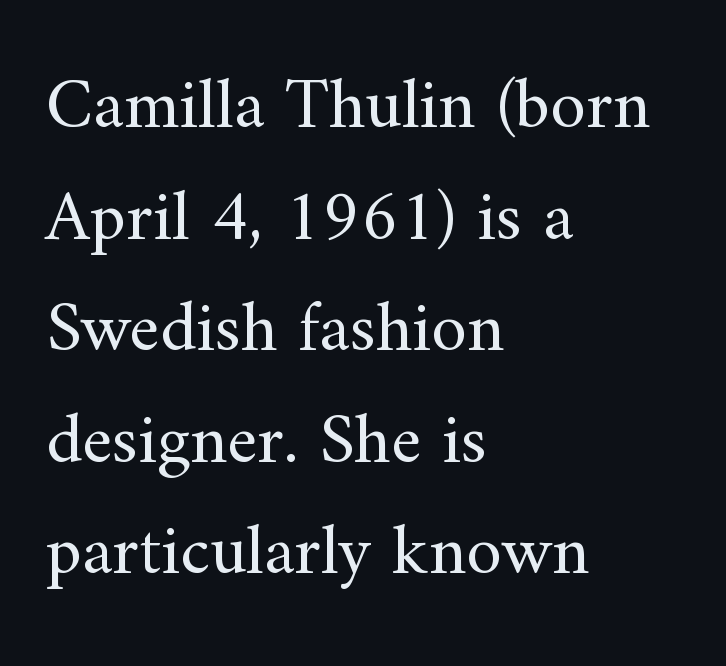
{"serif": "yes", "italic": "no", "bold": "no", "weight": "regular", "width": "normal", "stroke_contrast": "medium", "x_height": "small", "monospaced": "no", "underline": "no", "align": "left", "line_spacing": "normal", "line_spacing_ratio": 1.55, "letter_spacing": "normal", "letter_spacing_em": 0.0, "glyph_px": 72}
